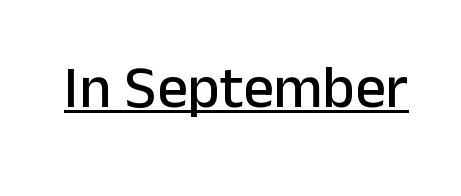
Q: Is the text italic (slanted)? A: No, it is upright.
Q: Is the typeface a serif or a sans-serif typeface? A: Sans-serif.
Q: Is the text underlined? A: Yes.
Q: Is the spacing between letters normal or unusually wide? A: Normal.
Q: Width (condensed, normal, or wide)? A: Normal.
Q: Stroke contrast? A: Low.
Q: x-height? A: Medium.
Q: Monospaced? A: No.
